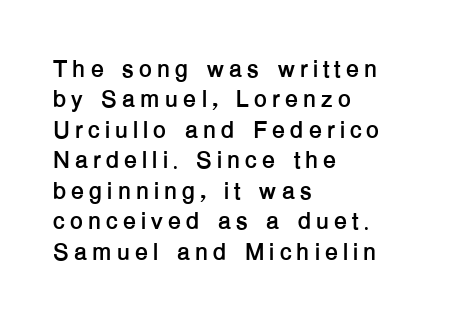
Q: Is the text bold? A: Yes.
Q: Is the text italic (slanted)? A: No, it is upright.
Q: Is the text underlined? A: No.
Q: How is the paragraph aligned? A: Left-aligned.
Q: Is the spacing between letters normal or unusually wide? A: Unusually wide.
Q: Is the spacing between lines tight, normal or loose? A: Normal.
